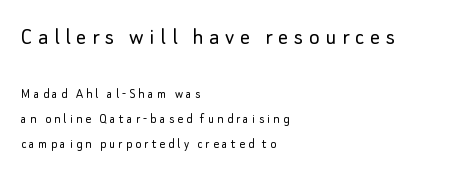
The image shows 25 px text type, upright; set left-aligned, line spacing 1.77x, unusually wide letter spacing (+0.23 em), not underlined; the first (top) block is 1.79x larger.
